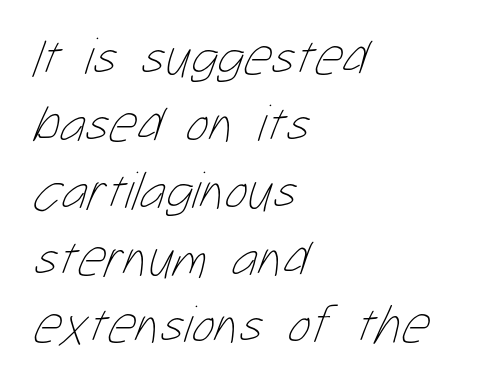
Q: Is the text bold? A: No.
Q: Is the text underlined? A: No.
Q: How is the paragraph aligned? A: Left-aligned.
Q: Is the spacing between letters normal or unusually wide? A: Normal.
Q: Width (condensed, normal, or wide)? A: Condensed.
Q: Stroke contrast? A: Low.
Q: x-height? A: Medium.
Q: Monospaced? A: No.
